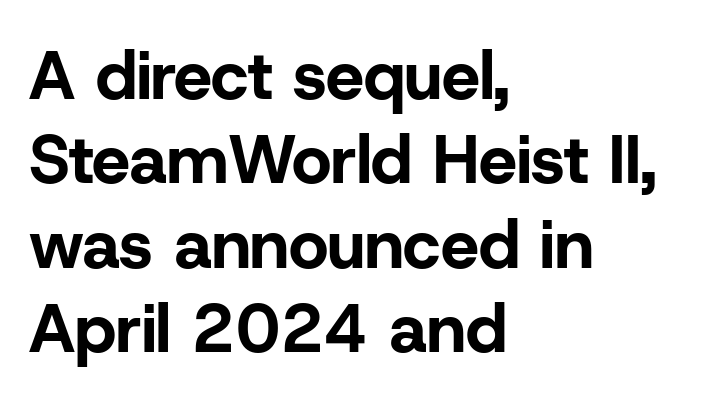
Honestly, there is no underline to notice here at all. Letterform terminals end flat and unadorned throughout the passage. Compared with typical body copy, the letter spacing here is the same. Ordinary non-slanted type is in use. Set as a true bold cut, around the 700 mark.
